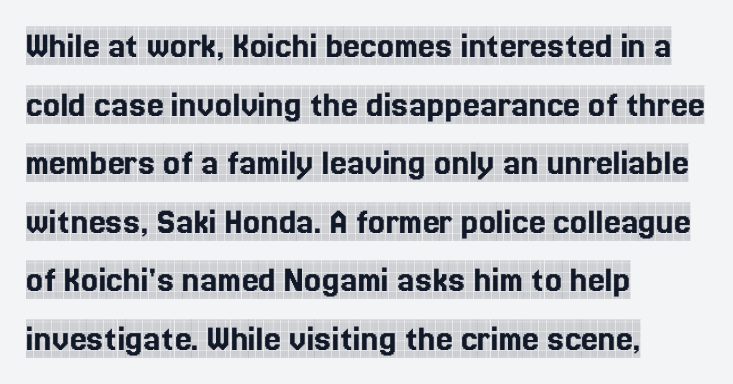
The image shows 38 px condensed serif type, upright; set left-aligned, normal line spacing (1.54x), normal letter spacing, not underlined; a large x-height.
